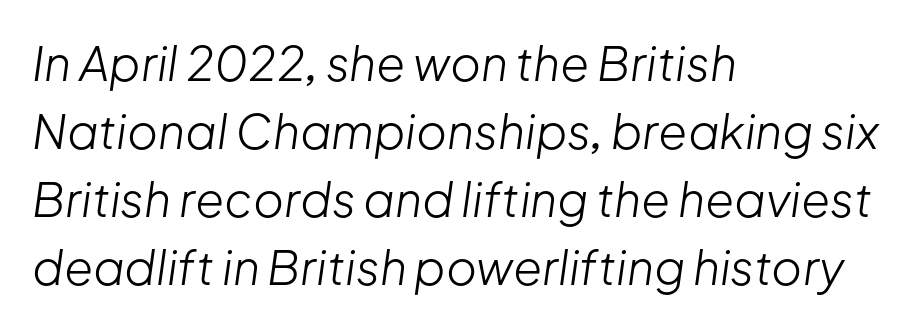
Q: Is the text bold? A: No.
Q: Is the text italic (slanted)? A: Yes, it leans right by about 8 degrees.
Q: Is the text underlined? A: No.
Q: How is the paragraph aligned? A: Left-aligned.
Q: Is the spacing between letters normal or unusually wide? A: Normal.
Q: Is the spacing between lines tight, normal or loose? A: Normal.
Q: Width (condensed, normal, or wide)? A: Normal.
Q: Stroke contrast? A: Low.
Q: x-height? A: Medium.
Q: Monospaced? A: No.
